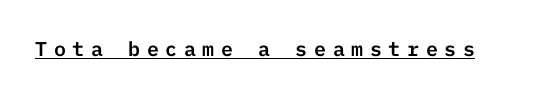
{"italic": "no", "underline": "yes", "letter_spacing": "wide", "letter_spacing_em": 0.33, "glyph_px": 20}
